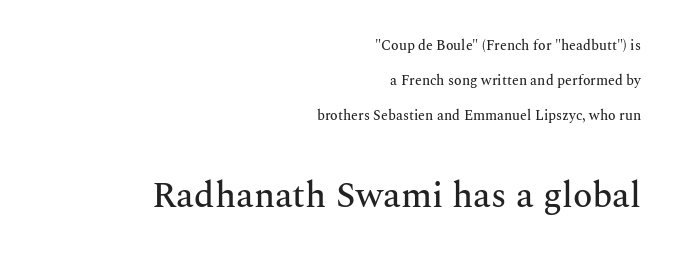
Q: Is the text italic (slanted)? A: No, it is upright.
Q: Is the typeface a serif or a sans-serif typeface? A: Serif.
Q: Is the text underlined? A: No.
Q: How is the paragraph aligned? A: Right-aligned.
Q: Is the spacing between letters normal or unusually wide? A: Normal.
Q: Is the spacing between lines tight, normal or loose? A: Loose.
Q: Which block of text is set in a larger size, the first (top) or the second (bottom)? A: The second (bottom) one.
Q: Width (condensed, normal, or wide)? A: Normal.
Q: Stroke contrast? A: Medium.
Q: x-height? A: Medium.
Q: Monospaced? A: No.
